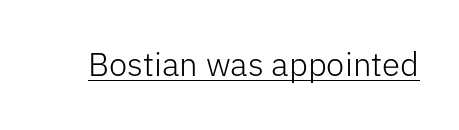
Q: Is the text bold? A: No.
Q: Is the text italic (slanted)? A: No, it is upright.
Q: Is the typeface a serif or a sans-serif typeface? A: Sans-serif.
Q: Is the text underlined? A: Yes.
Q: Is the spacing between letters normal or unusually wide? A: Normal.
Q: Width (condensed, normal, or wide)? A: Normal.
Q: Stroke contrast? A: Low.
Q: x-height? A: Medium.
Q: Monospaced? A: No.
